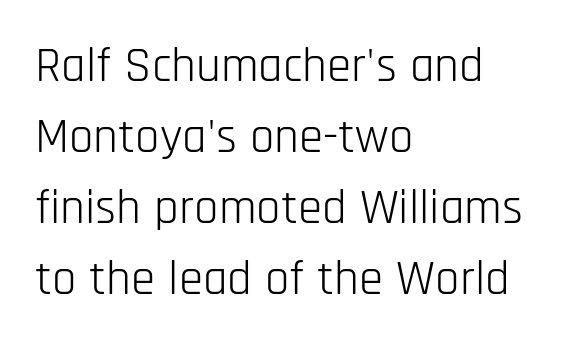
Q: Is the text bold? A: No.
Q: Is the text italic (slanted)? A: No, it is upright.
Q: Is the typeface a serif or a sans-serif typeface? A: Sans-serif.
Q: Is the text underlined? A: No.
Q: How is the paragraph aligned? A: Left-aligned.
Q: Is the spacing between letters normal or unusually wide? A: Normal.
Q: Is the spacing between lines tight, normal or loose? A: Normal.
Q: Width (condensed, normal, or wide)? A: Condensed.
Q: Stroke contrast? A: Low.
Q: x-height? A: Large.
Q: Monospaced? A: No.
